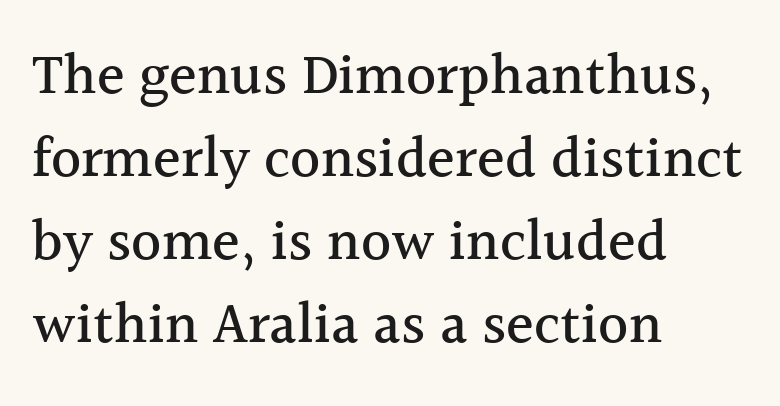
Q: Is the text italic (slanted)? A: No, it is upright.
Q: Is the typeface a serif or a sans-serif typeface? A: Serif.
Q: Is the text underlined? A: No.
Q: How is the paragraph aligned? A: Left-aligned.
Q: Is the spacing between letters normal or unusually wide? A: Normal.
Q: Is the spacing between lines tight, normal or loose? A: Normal.
Q: Width (condensed, normal, or wide)? A: Normal.
Q: x-height? A: Medium.
Q: Monospaced? A: No.
